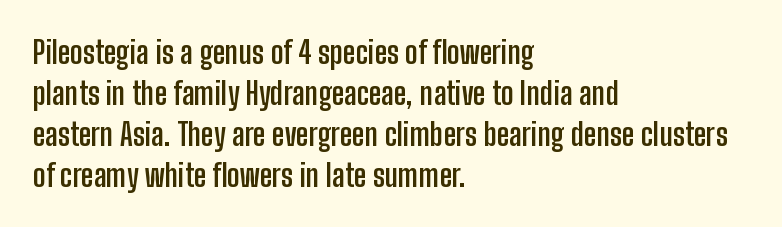
Q: Is the text bold? A: Yes.
Q: Is the text italic (slanted)? A: No, it is upright.
Q: Is the typeface a serif or a sans-serif typeface? A: Sans-serif.
Q: Is the text underlined? A: No.
Q: How is the paragraph aligned? A: Left-aligned.
Q: Is the spacing between letters normal or unusually wide? A: Normal.
Q: Is the spacing between lines tight, normal or loose? A: Normal.
Q: Width (condensed, normal, or wide)? A: Condensed.
Q: Stroke contrast? A: Low.
Q: x-height? A: Medium.
Q: Monospaced? A: No.
